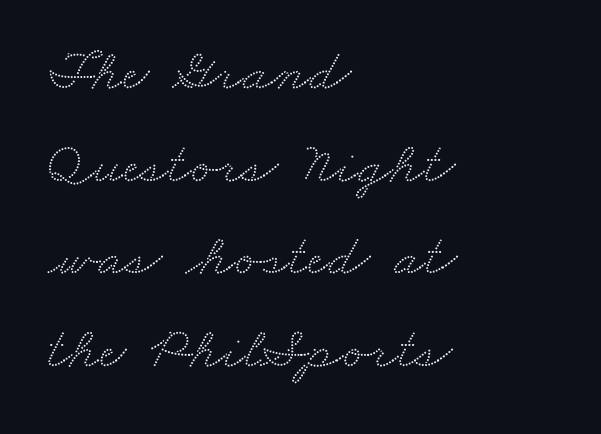
The image shows 59 px wide serif type; set left-aligned, normal line spacing (1.57x), normal letter spacing, not underlined; medium stroke contrast and a small x-height.
